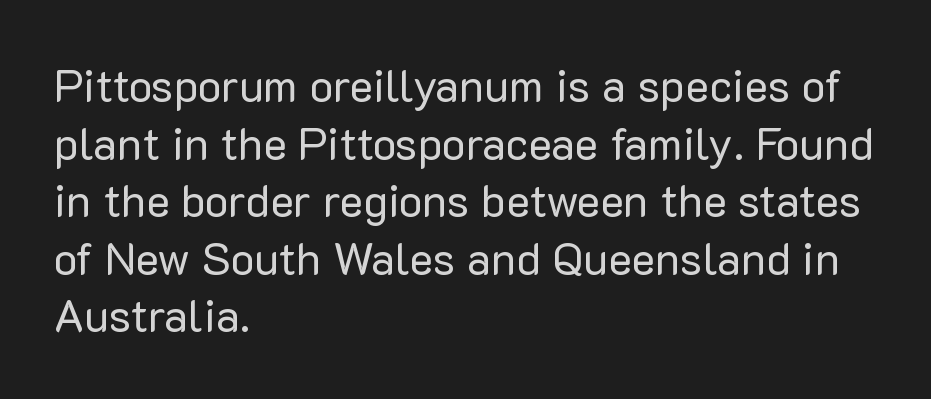
Tall strokes in this sample are plumb rather than angled. The letterforms sit shoulder to shoulder at normal distance. The passage shown is not bold in any degree. This sample has the flowing, uneven cadence of proportional lettering.
